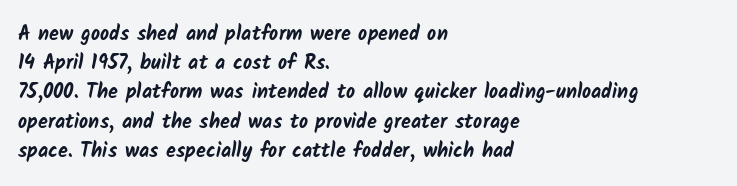
Q: Is the text bold? A: Yes.
Q: Is the text underlined? A: No.
Q: How is the paragraph aligned? A: Left-aligned.
Q: Is the spacing between letters normal or unusually wide? A: Normal.
Q: Is the spacing between lines tight, normal or loose? A: Normal.
